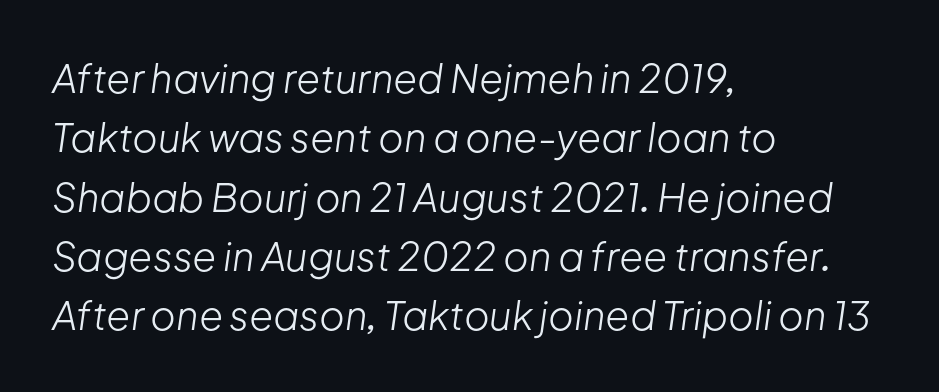
Q: Is the text bold? A: No.
Q: Is the text italic (slanted)? A: Yes, it leans right by about 8 degrees.
Q: Is the text underlined? A: No.
Q: How is the paragraph aligned? A: Left-aligned.
Q: Is the spacing between letters normal or unusually wide? A: Normal.
Q: Is the spacing between lines tight, normal or loose? A: Normal.
Q: Width (condensed, normal, or wide)? A: Normal.
Q: Stroke contrast? A: Low.
Q: x-height? A: Medium.
Q: Monospaced? A: No.
